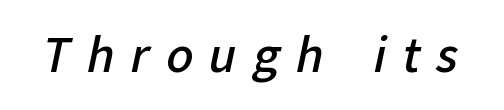
{"serif": "no", "bold": "semi", "weight": "semibold", "width": "normal", "stroke_contrast": "low", "x_height": "medium", "monospaced": "no", "underline": "no", "letter_spacing": "wide", "letter_spacing_em": 0.36, "glyph_px": 45}
